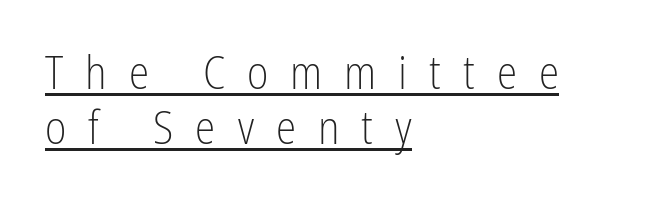
How are the letters spaced? Widely, with obvious added tracking. The letters advance in unequal steps, a hallmark of proportional type. Does the type have serifs? No, each stem ends abruptly. The lines are quadded left.
